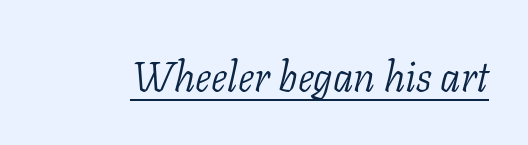
Old-style or modern, the face here clearly has serifs. Does the lettering tilt? It does — this is italic. Stem width sits at or under what a default text font uses. Decoration check: the copy is underlined. A typesetter would call this zero additional tracking. Think of a printed novel: that variable character pitch is what you see here.
